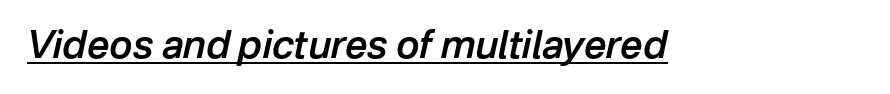
Q: Is the text bold? A: Semi-bold.
Q: Is the text italic (slanted)? A: Yes, it leans right by about 12 degrees.
Q: Is the text underlined? A: Yes.
Q: Is the spacing between letters normal or unusually wide? A: Normal.
Q: Width (condensed, normal, or wide)? A: Normal.
Q: Stroke contrast? A: Low.
Q: x-height? A: Medium.
Q: Monospaced? A: No.
